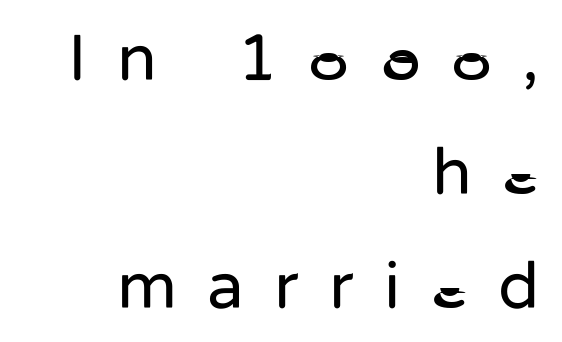
Q: Is the text bold? A: No.
Q: Is the text italic (slanted)? A: No, it is upright.
Q: Is the typeface a serif or a sans-serif typeface? A: Sans-serif.
Q: Is the text underlined? A: No.
Q: How is the paragraph aligned? A: Right-aligned.
Q: Is the spacing between letters normal or unusually wide? A: Unusually wide.
Q: Is the spacing between lines tight, normal or loose? A: Normal.
Q: Width (condensed, normal, or wide)? A: Normal.
Q: Stroke contrast? A: Low.
Q: x-height? A: Medium.
Q: Monospaced? A: No.
